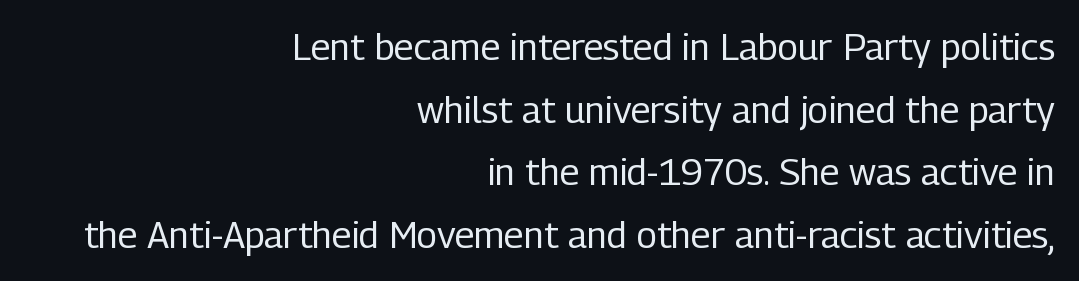
Q: Is the text bold? A: No.
Q: Is the text italic (slanted)? A: No, it is upright.
Q: Is the typeface a serif or a sans-serif typeface? A: Sans-serif.
Q: Is the text underlined? A: No.
Q: How is the paragraph aligned? A: Right-aligned.
Q: Is the spacing between letters normal or unusually wide? A: Normal.
Q: Is the spacing between lines tight, normal or loose? A: Normal.
Q: Width (condensed, normal, or wide)? A: Condensed.
Q: Stroke contrast? A: Low.
Q: x-height? A: Medium.
Q: Monospaced? A: No.
